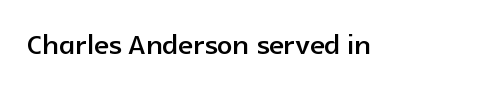
The image shows 38 px sans-serif type, upright; set normal letter spacing, not underlined; a medium x-height.
